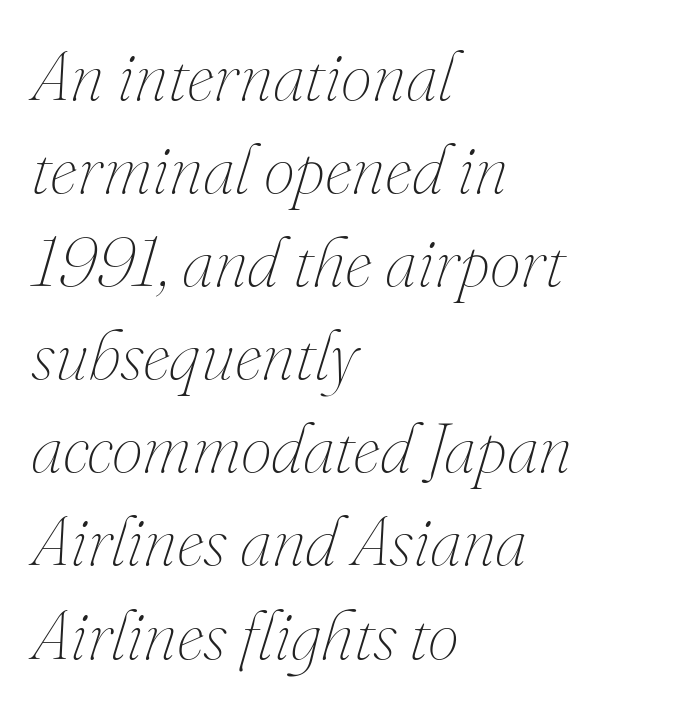
Q: Is the text bold? A: No.
Q: Is the text italic (slanted)? A: Yes, it leans right by about 16 degrees.
Q: Is the text underlined? A: No.
Q: How is the paragraph aligned? A: Left-aligned.
Q: Is the spacing between letters normal or unusually wide? A: Normal.
Q: Is the spacing between lines tight, normal or loose? A: Normal.
Q: Width (condensed, normal, or wide)? A: Normal.
Q: Stroke contrast? A: Medium.
Q: x-height? A: Small.
Q: Monospaced? A: No.
